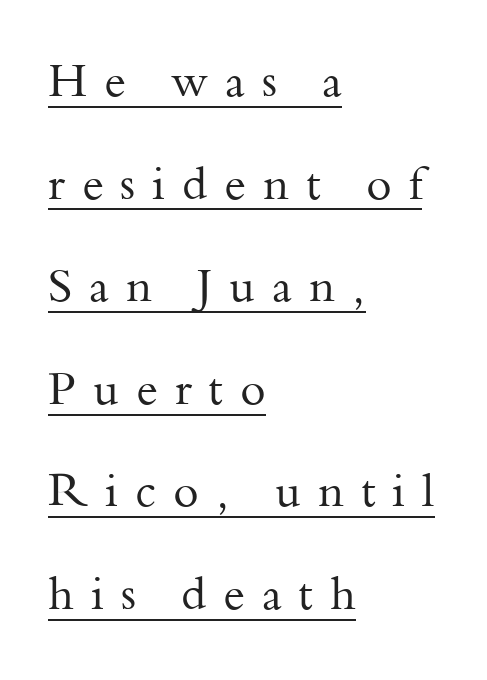
Q: Is the text bold? A: No.
Q: Is the text italic (slanted)? A: No, it is upright.
Q: Is the typeface a serif or a sans-serif typeface? A: Serif.
Q: Is the text underlined? A: Yes.
Q: How is the paragraph aligned? A: Left-aligned.
Q: Is the spacing between letters normal or unusually wide? A: Unusually wide.
Q: Is the spacing between lines tight, normal or loose? A: Loose.
Q: Width (condensed, normal, or wide)? A: Normal.
Q: Stroke contrast? A: Medium.
Q: x-height? A: Small.
Q: Monospaced? A: No.
